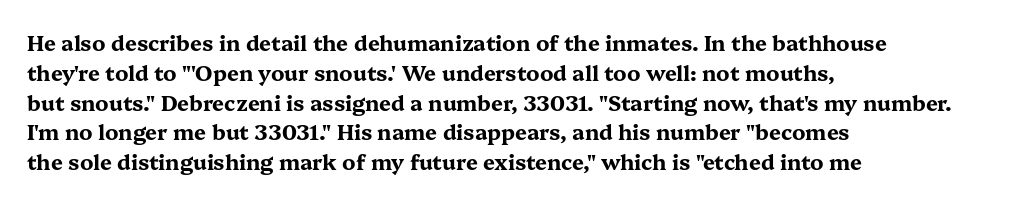
A bare baseline throughout the passage. Heavy-handed strokes throughout: this text is bold. Style check: upright. The setting favours the left margin, as ordinary paragraphs usually do. How are the letters spaced? Ordinarily, with no added tracking.
